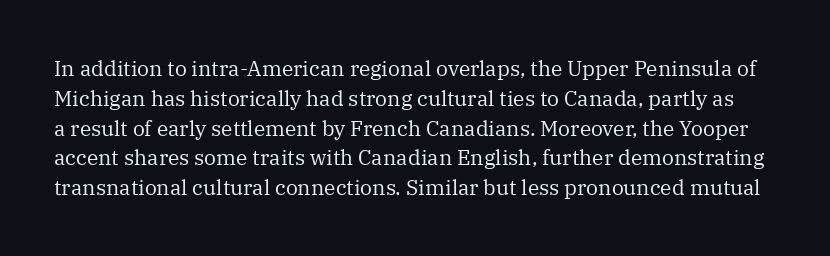
Line spacing here is normal. You can tell it's not italic because the verticals are truly vertical. The space beneath each line is pristine and unruled. Default kerning and tracking; the words read as compact shapes.
